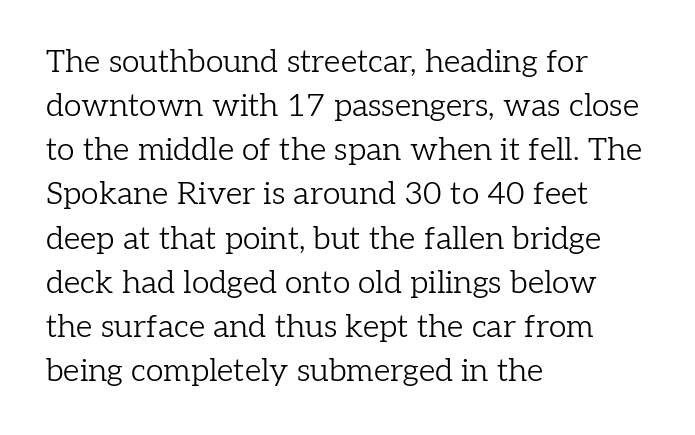
{"serif": "yes", "italic": "no", "bold": "no", "weight": "light", "width": "normal", "stroke_contrast": "low", "x_height": "medium", "monospaced": "no", "underline": "no", "align": "left", "line_spacing": "normal", "line_spacing_ratio": 1.38, "letter_spacing": "normal", "letter_spacing_em": 0.0, "glyph_px": 32}
